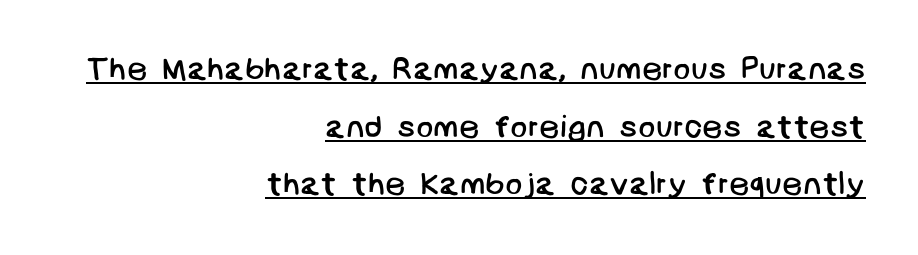
The image shows 32 px regular-weight sans-serif type; set right-aligned, line spacing 1.8x, normal letter spacing, underlined; low stroke contrast and a large x-height.
